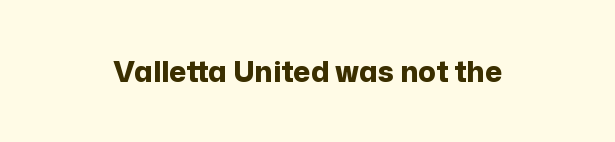
Q: Is the text bold? A: Yes.
Q: Is the text italic (slanted)? A: No, it is upright.
Q: Is the typeface a serif or a sans-serif typeface? A: Sans-serif.
Q: Is the text underlined? A: No.
Q: Is the spacing between letters normal or unusually wide? A: Normal.
Q: Width (condensed, normal, or wide)? A: Normal.
Q: Stroke contrast? A: Low.
Q: x-height? A: Medium.
Q: Monospaced? A: No.
